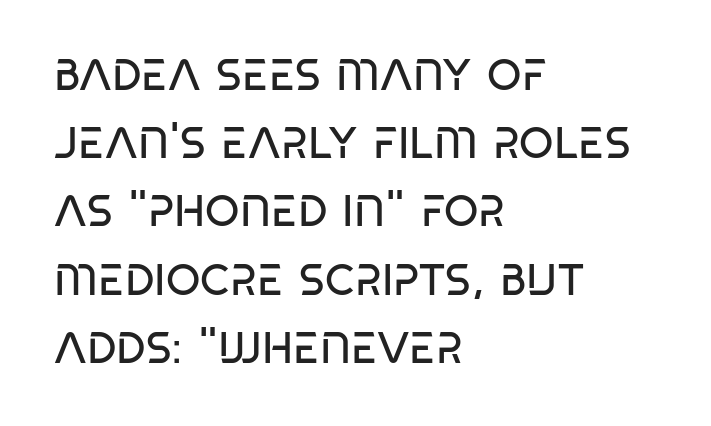
The rendering uses a moderate line-height, typical for paragraphs. This sample uses plain, unmodified letter spacing. Note the varied advance widths — an 'i' is clearly narrower than an 'm'. Beneath every word, the page is bare.
